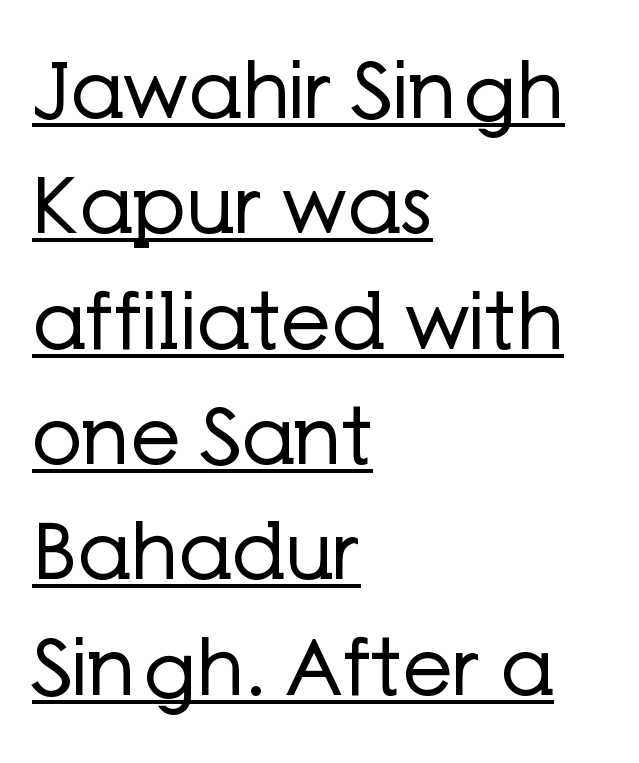
{"serif": "no", "italic": "no", "bold": "no", "weight": "regular", "width": "normal", "stroke_contrast": "low", "x_height": "medium", "monospaced": "no", "underline": "yes", "align": "left", "line_spacing": "normal", "line_spacing_ratio": 1.46, "letter_spacing": "normal", "letter_spacing_em": 0.0, "glyph_px": 79}
